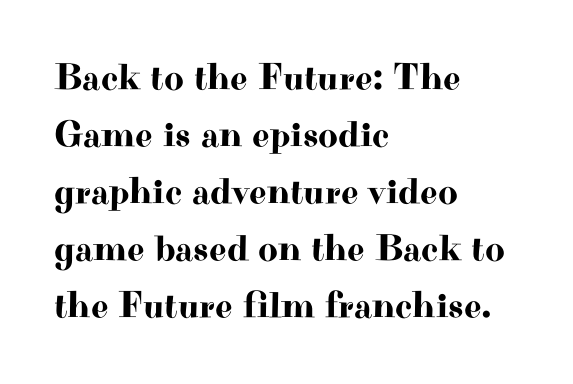
Quick note: interline space is typical. Italic? Not at all — the glyphs are vertical. Clear beneath every line of the passage. Proportional: the letters do not fall into vertical columns. Every row of glyphs begins at an identical x-position on the left.
